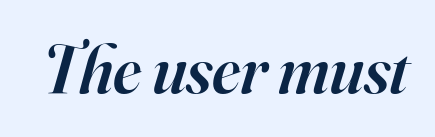
The image shows 68 px semibold serif type, italic (leaning right); set normal letter spacing, not underlined; high stroke contrast and a small x-height.
